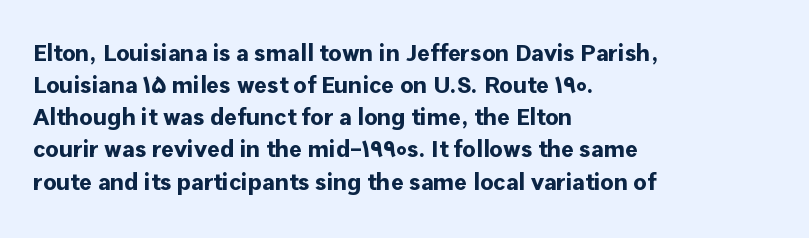
{"italic": "no", "bold": "yes", "underline": "no", "align": "left", "line_spacing": "normal", "line_spacing_ratio": 1.34, "letter_spacing": "normal", "letter_spacing_em": 0.0, "glyph_px": 24}
